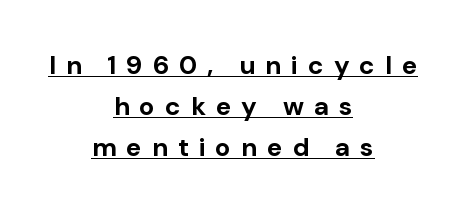
Q: Is the text bold? A: Yes.
Q: Is the text italic (slanted)? A: No, it is upright.
Q: Is the text underlined? A: Yes.
Q: How is the paragraph aligned? A: Centered.
Q: Is the spacing between letters normal or unusually wide? A: Unusually wide.
Q: Is the spacing between lines tight, normal or loose? A: Normal.
